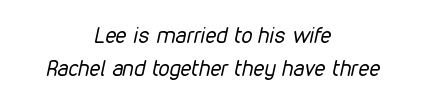
Q: Is the text bold? A: No.
Q: Is the text italic (slanted)? A: Yes, it leans right by about 12 degrees.
Q: Is the text underlined? A: No.
Q: How is the paragraph aligned? A: Centered.
Q: Is the spacing between letters normal or unusually wide? A: Normal.
Q: Is the spacing between lines tight, normal or loose? A: Normal.
